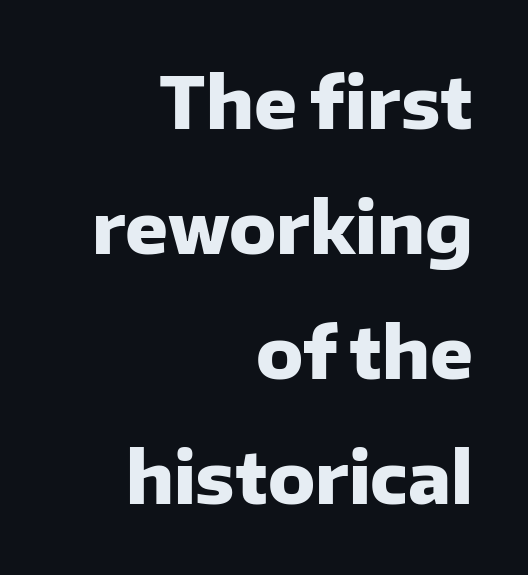
Looks like regular typesetting: each glyph gets only the width it needs. This sample is right-justified, so line beginnings fall wherever the words allow. Spacing between characters is what you'd get straight out of the box. The passage shown is emphatically bold.
